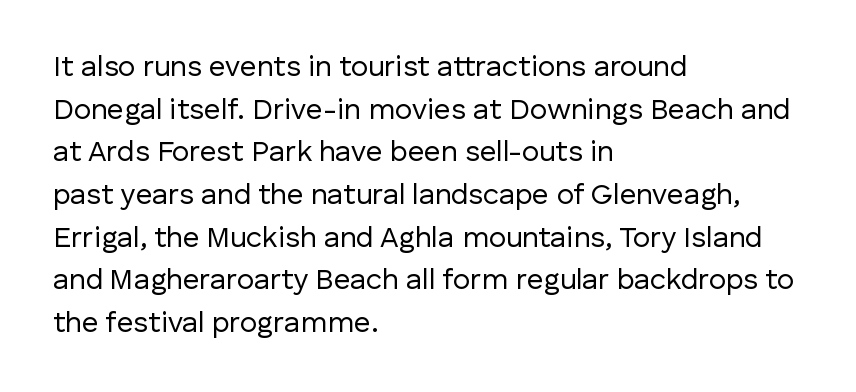
{"serif": "no", "italic": "no", "bold": "no", "weight": "regular", "width": "normal", "stroke_contrast": "low", "x_height": "medium", "monospaced": "no", "underline": "no", "align": "left", "line_spacing": "normal", "line_spacing_ratio": 1.47, "letter_spacing": "normal", "letter_spacing_em": 0.0, "glyph_px": 29}
